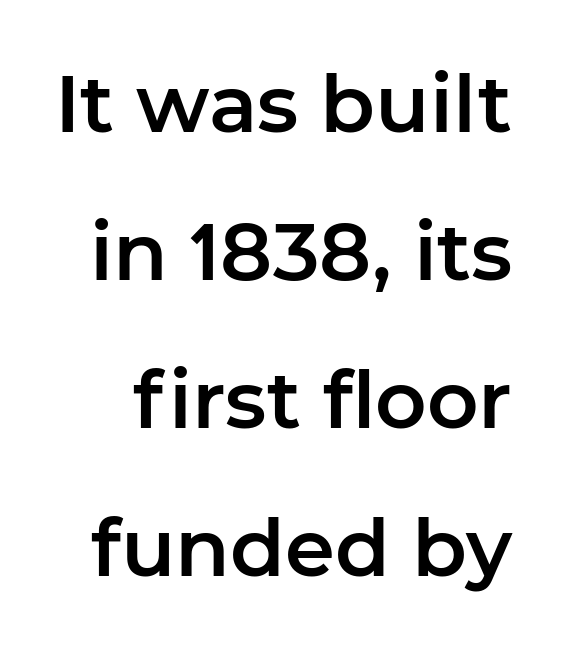
Looks like regular typesetting: each glyph gets only the width it needs. Serif or sans? Sans — the stroke terminals are bare. A typesetter would call this zero additional tracking. This rendering features lettering with no underline. Style check: upright.
